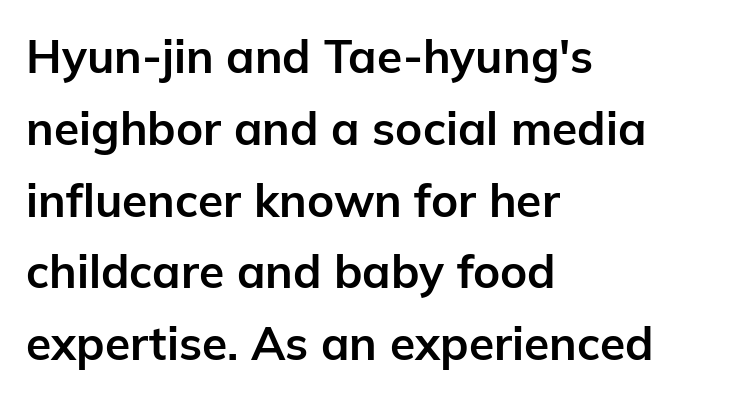
Q: Is the text bold? A: Yes.
Q: Is the text italic (slanted)? A: No, it is upright.
Q: Is the typeface a serif or a sans-serif typeface? A: Sans-serif.
Q: Is the text underlined? A: No.
Q: How is the paragraph aligned? A: Left-aligned.
Q: Is the spacing between letters normal or unusually wide? A: Normal.
Q: Is the spacing between lines tight, normal or loose? A: Normal.
Q: Width (condensed, normal, or wide)? A: Normal.
Q: Stroke contrast? A: Low.
Q: x-height? A: Medium.
Q: Monospaced? A: No.
